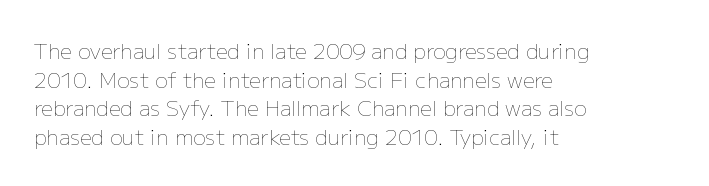
{"italic": "no", "bold": "no", "underline": "no", "align": "left", "line_spacing": "normal", "line_spacing_ratio": 1.36, "letter_spacing": "normal", "letter_spacing_em": 0.0, "glyph_px": 21}
